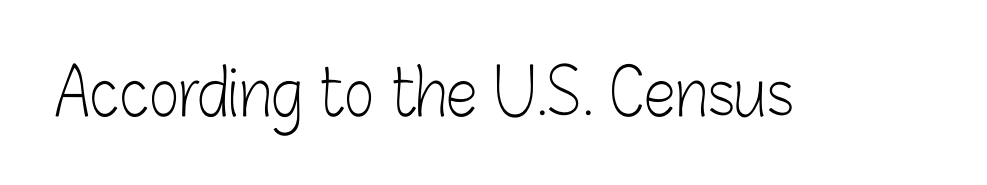
Caption: standard tracking, unaltered. This sample has the flowing, uneven cadence of proportional lettering. This is sans-serif lettering, the kind often seen on screens and signage. Words float on clear page, feet unadorned. The typography opts for an upright posture over an oblique one. Is the type heavy? It reads as light-to-regular instead.
